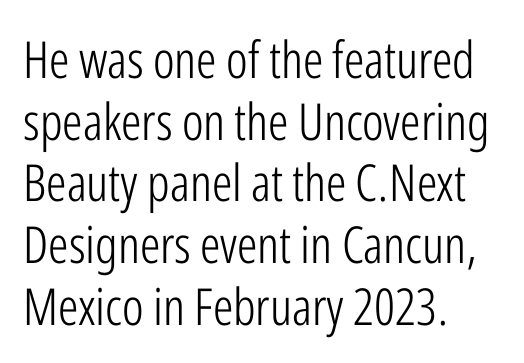
Q: Is the text bold? A: No.
Q: Is the text italic (slanted)? A: No, it is upright.
Q: Is the typeface a serif or a sans-serif typeface? A: Sans-serif.
Q: Is the text underlined? A: No.
Q: How is the paragraph aligned? A: Left-aligned.
Q: Is the spacing between letters normal or unusually wide? A: Normal.
Q: Width (condensed, normal, or wide)? A: Condensed.
Q: Stroke contrast? A: Low.
Q: x-height? A: Medium.
Q: Monospaced? A: No.
